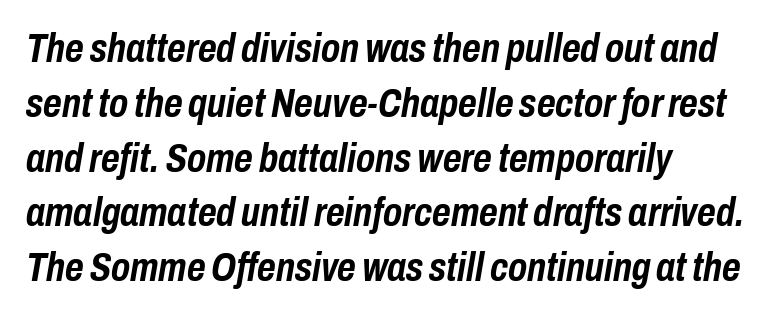
Q: Is the text bold? A: Yes.
Q: Is the text italic (slanted)? A: Yes, it leans right by about 10 degrees.
Q: Is the text underlined? A: No.
Q: How is the paragraph aligned? A: Left-aligned.
Q: Is the spacing between letters normal or unusually wide? A: Normal.
Q: Is the spacing between lines tight, normal or loose? A: Normal.
Q: Width (condensed, normal, or wide)? A: Condensed.
Q: Stroke contrast? A: Low.
Q: x-height? A: Medium.
Q: Monospaced? A: No.
